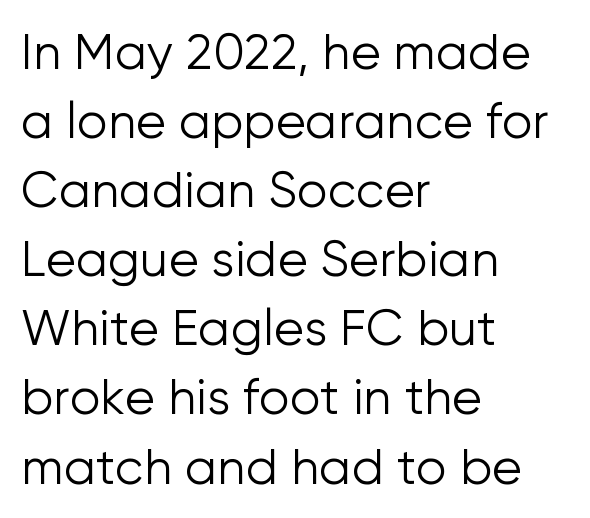
The image shows 49 px light sans-serif type, upright; set left-aligned, normal line spacing (1.41x), normal letter spacing, not underlined; low stroke contrast and a medium x-height.
